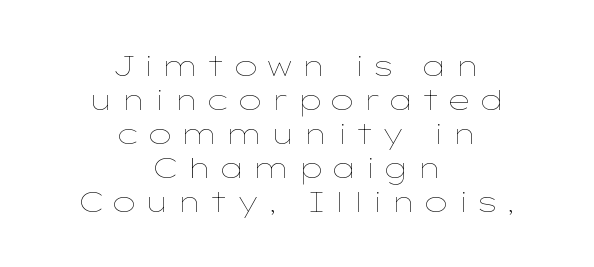
The image shows 28 px thin, wide type, upright; set centered, line spacing 1.21x, unusually wide letter spacing (+0.23 em), not underlined; low stroke contrast and a medium x-height.
